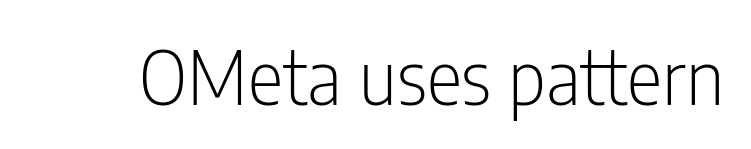
The font family rendered here belongs to the sans-serif group. Character widths vary here, with narrow letters taking less room than wide ones. The baseline area is clear. Upright lettering throughout. Compared with typical body copy, the letter spacing here is the same. Unbolded letterforms with no extra heft.
